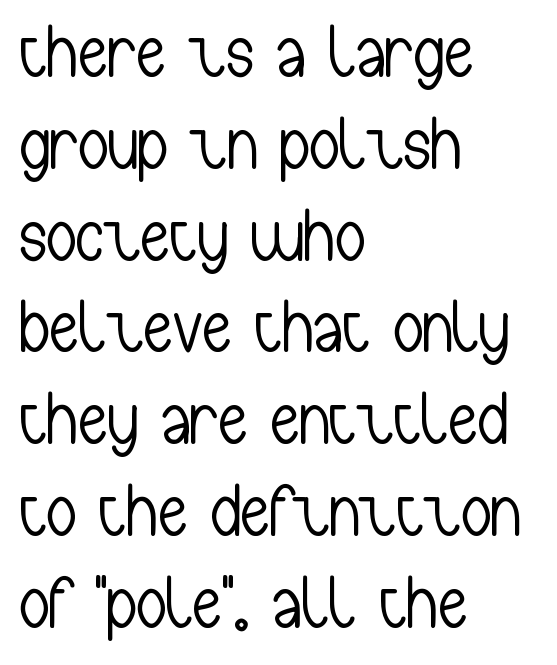
{"serif": "no", "italic": "no", "bold": "no", "weight": "light", "width": "condensed", "stroke_contrast": "low", "x_height": "medium", "monospaced": "no", "underline": "no", "align": "left", "line_spacing_ratio": 1.24, "letter_spacing": "normal", "letter_spacing_em": 0.0, "glyph_px": 74}
